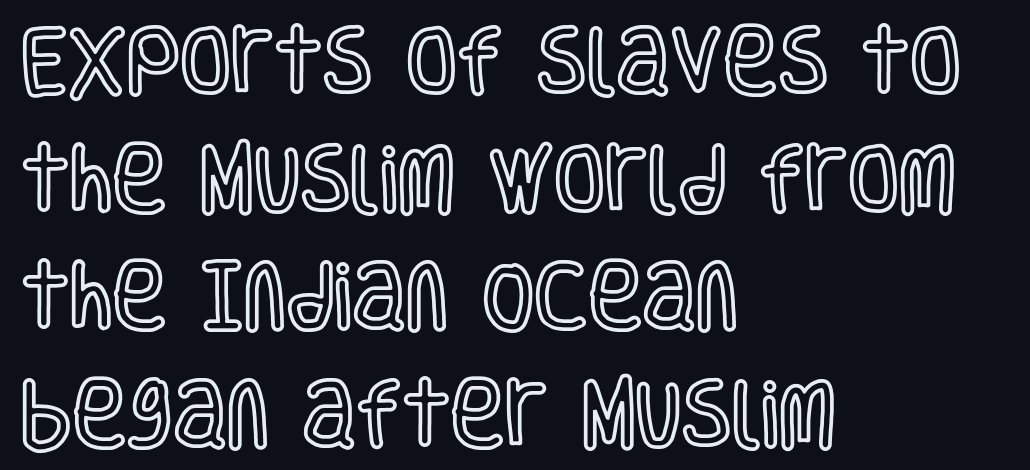
Q: Is the text italic (slanted)? A: No, it is upright.
Q: Is the text underlined? A: No.
Q: How is the paragraph aligned? A: Left-aligned.
Q: Is the spacing between letters normal or unusually wide? A: Normal.
Q: Is the spacing between lines tight, normal or loose? A: Normal.
Q: Width (condensed, normal, or wide)? A: Condensed.
Q: x-height? A: Large.
Q: Monospaced? A: No.
